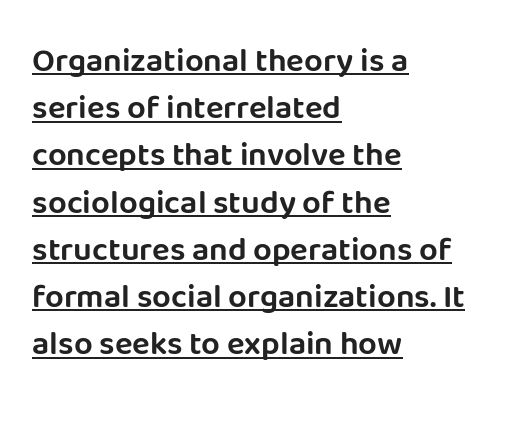
The image shows 33 px sans-serif type, upright; set left-aligned, normal line spacing (1.43x), normal letter spacing, underlined; low stroke contrast and a large x-height.
